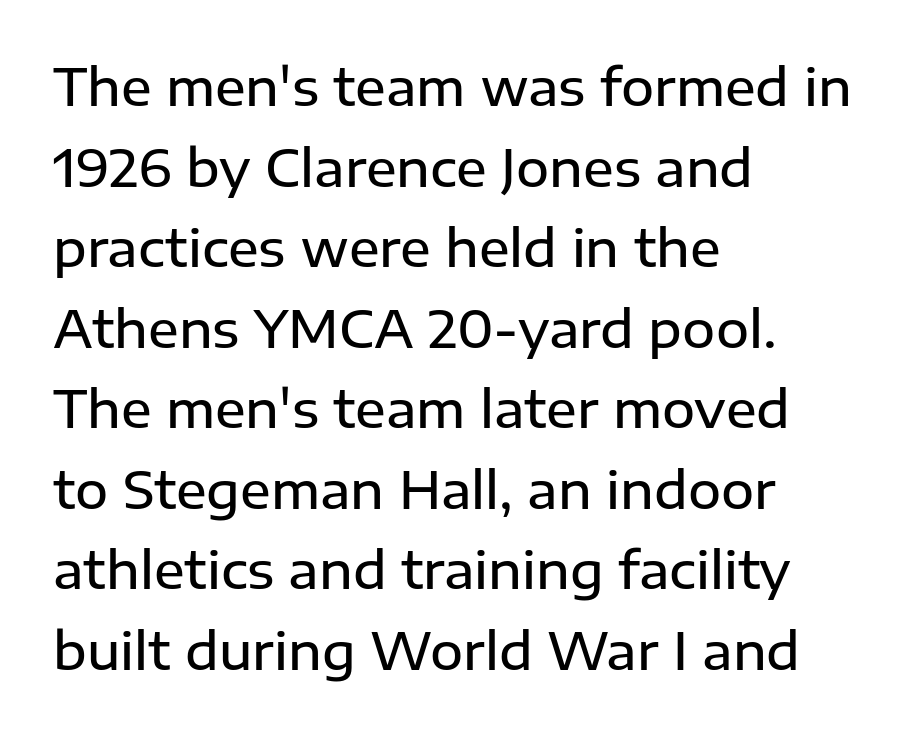
This is the in-between weight designers call semibold or demi. Look at the bottom of the vertical strokes: they stop flat, with no serifs. A typesetter would call this proportional, since set widths differ per character. Plain, unruled lines of type. The typesetter chose a ragged-right arrangement here. Regarding leading, the lines here are spaced in the standard way.
